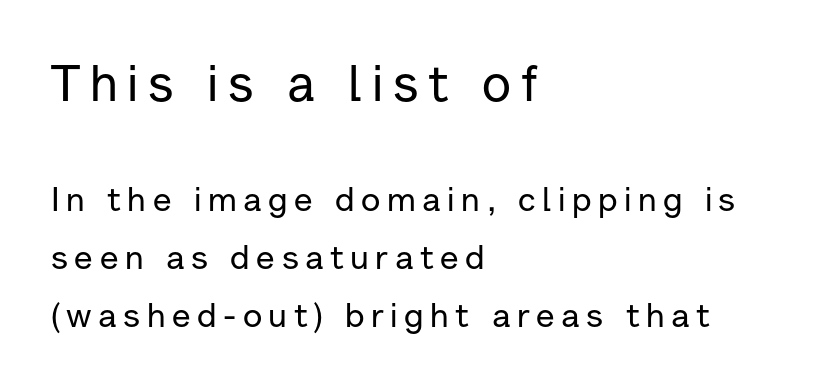
Q: Is the text italic (slanted)? A: No, it is upright.
Q: Is the typeface a serif or a sans-serif typeface? A: Sans-serif.
Q: Is the text underlined? A: No.
Q: How is the paragraph aligned? A: Left-aligned.
Q: Is the spacing between lines tight, normal or loose? A: Normal.
Q: Which block of text is set in a larger size, the first (top) or the second (bottom)? A: The first (top) one.
Q: Width (condensed, normal, or wide)? A: Normal.
Q: Stroke contrast? A: Low.
Q: x-height? A: Medium.
Q: Monospaced? A: No.
